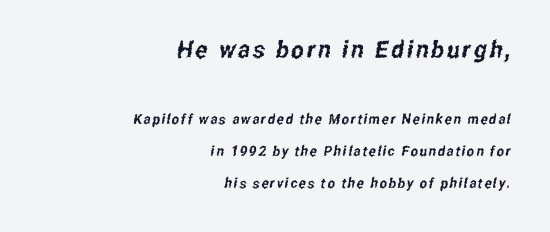
This sample is right-justified, so line beginnings fall wherever the words allow. The area under the type is left untouched. Vertical spacing — loose. Note: larger setting up top, smaller setting below.
